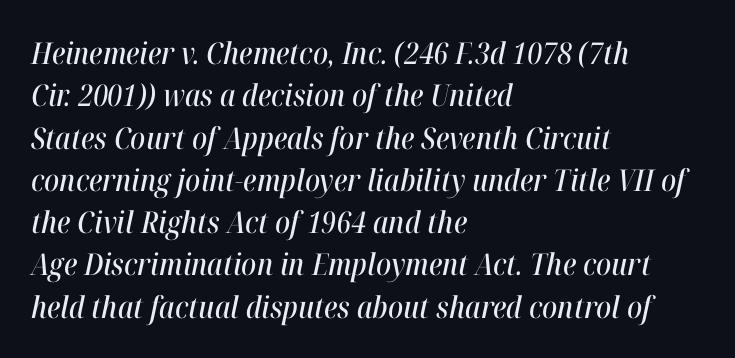
Q: Is the text italic (slanted)? A: Yes, it leans right by about 12 degrees.
Q: Is the text underlined? A: No.
Q: How is the paragraph aligned? A: Left-aligned.
Q: Is the spacing between letters normal or unusually wide? A: Normal.
Q: Is the spacing between lines tight, normal or loose? A: Normal.
Q: Width (condensed, normal, or wide)? A: Condensed.
Q: Stroke contrast? A: High.
Q: x-height? A: Medium.
Q: Monospaced? A: No.
